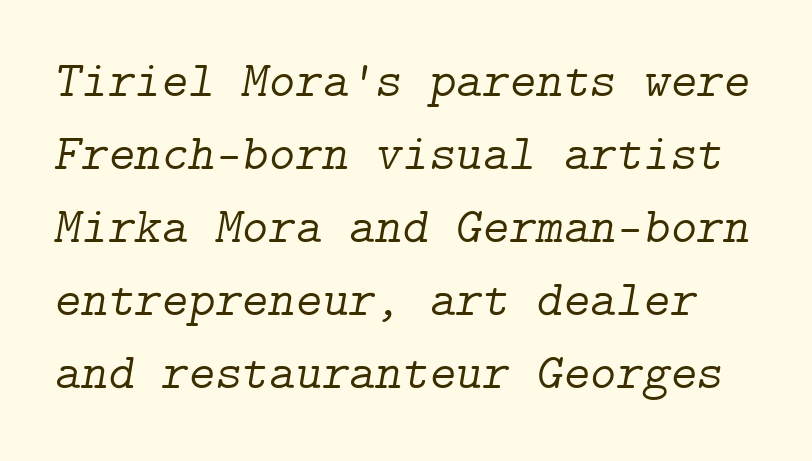
Q: Is the text bold? A: No.
Q: Is the text italic (slanted)? A: Yes, it leans right by about 9 degrees.
Q: Is the typeface a serif or a sans-serif typeface? A: Serif.
Q: Is the text underlined? A: No.
Q: Is the spacing between letters normal or unusually wide? A: Normal.
Q: Is the spacing between lines tight, normal or loose? A: Normal.
Q: Width (condensed, normal, or wide)? A: Normal.
Q: Stroke contrast? A: Low.
Q: x-height? A: Medium.
